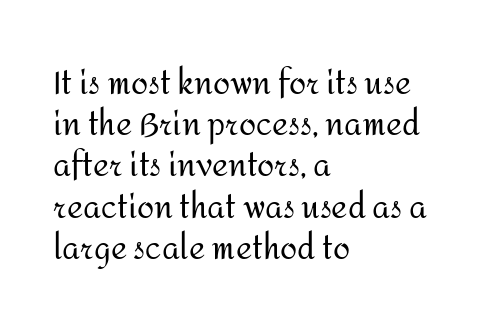
The image shows 31 px regular-weight sans-serif type, upright; set left-aligned, normal line spacing (1.33x), normal letter spacing, not underlined; medium stroke contrast and a medium x-height.
